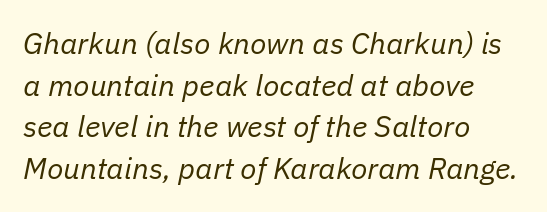
Q: Is the text bold? A: No.
Q: Is the text italic (slanted)? A: Yes, it leans right by about 11 degrees.
Q: Is the text underlined? A: No.
Q: How is the paragraph aligned? A: Left-aligned.
Q: Is the spacing between letters normal or unusually wide? A: Normal.
Q: Is the spacing between lines tight, normal or loose? A: Normal.
Q: Width (condensed, normal, or wide)? A: Normal.
Q: Stroke contrast? A: Low.
Q: x-height? A: Medium.
Q: Monospaced? A: No.
